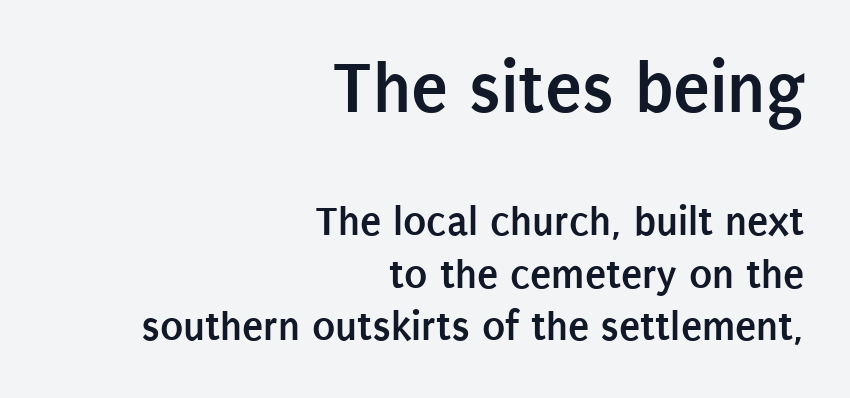
{"serif": "no", "italic": "no", "bold": "yes", "weight": "semibold", "width": "condensed", "stroke_contrast": "low", "x_height": "large", "monospaced": "no", "underline": "no", "align": "right", "line_spacing_ratio": 1.22, "letter_spacing": "normal", "letter_spacing_em": 0.0, "larger_block": "first", "size_ratio": 1.74, "glyph_px": 75}
